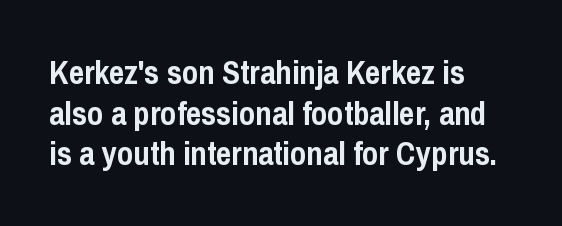
These words are printed bold, with thick strokes throughout. In terms of posture, this sample is upright. Honestly, there is no underline to notice here at all. Each word holds together tightly as a unit, with standard inter-letter gaps. Typeset ragged right — the left edge is the straight one. Look at the bottom of the vertical strokes: they stop flat, with no serifs.
